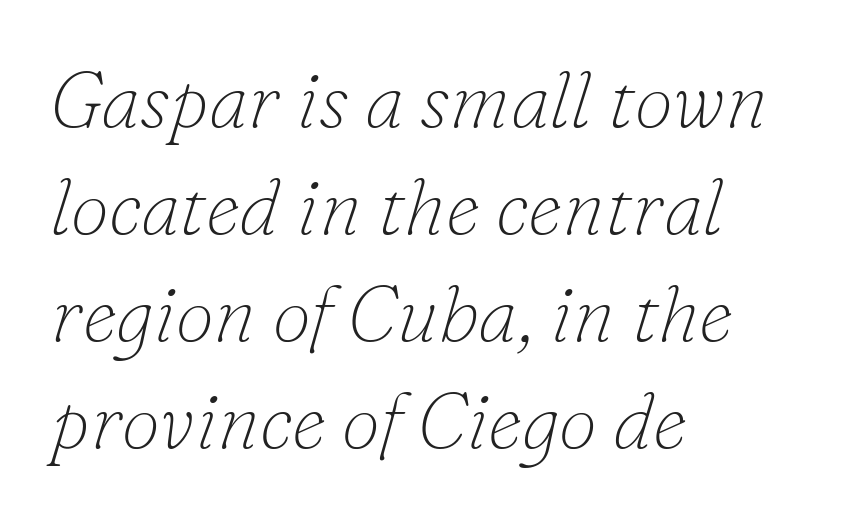
Just letters on the line, the space beneath them empty. Each letter keeps its own natural width here, so spacing adapts to shape. Compared with a centered layout, this one pins lines to the left instead. Vertically, the passage feels balanced, rows spaced as you'd expect.
